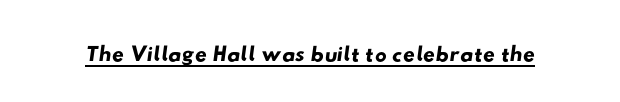
Q: Is the typeface a serif or a sans-serif typeface? A: Sans-serif.
Q: Is the text underlined? A: Yes.
Q: Is the spacing between letters normal or unusually wide? A: Normal.
Q: Width (condensed, normal, or wide)? A: Wide.
Q: Stroke contrast? A: Low.
Q: x-height? A: Small.
Q: Monospaced? A: No.
